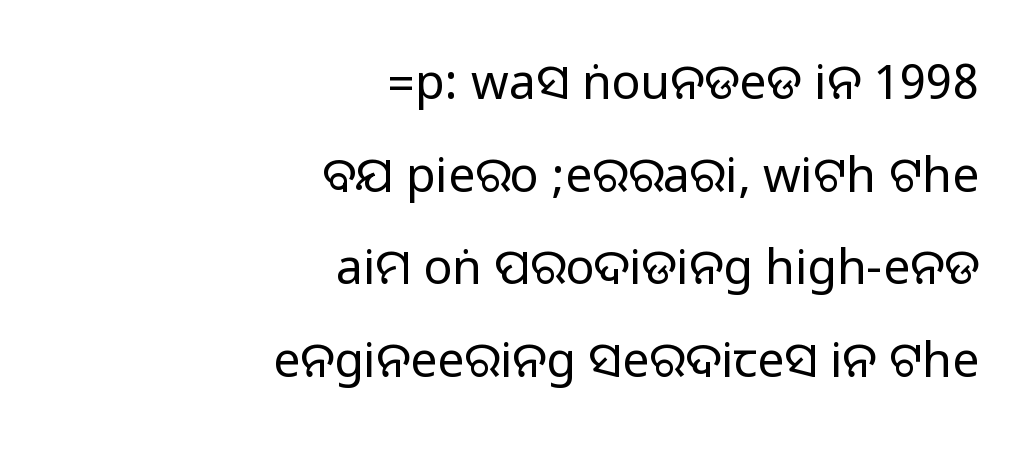
Descenders are the only things crossing below the line. Honestly, the letter spacing is just normal — you wouldn't notice it. These lines were composed using upright roman letters. Font category for this specimen: sans-serif.
